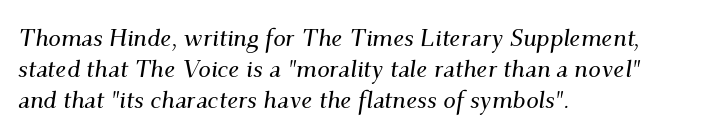
{"italic": "yes", "lean": "right", "slant_degrees": 9, "underline": "no", "align": "left", "line_spacing_ratio": 1.24, "letter_spacing": "normal", "letter_spacing_em": 0.0, "glyph_px": 25}
